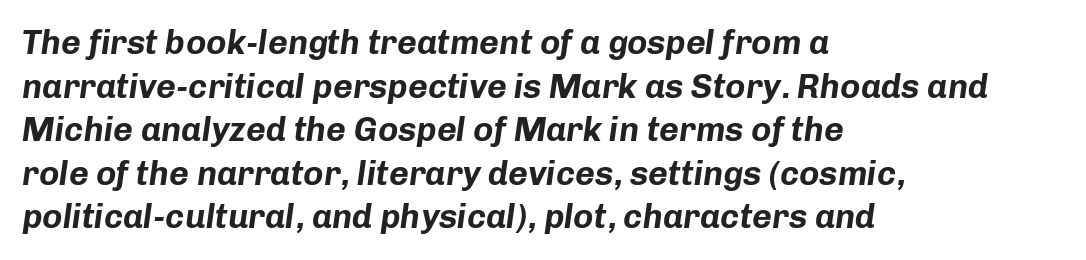
{"italic": "yes", "lean": "right", "slant_degrees": 8, "bold": "yes", "weight": "bold", "width": "normal", "stroke_contrast": "low", "x_height": "medium", "monospaced": "no", "underline": "no", "align": "left", "line_spacing": "normal", "line_spacing_ratio": 1.28, "letter_spacing": "normal", "letter_spacing_em": 0.0, "glyph_px": 34}
